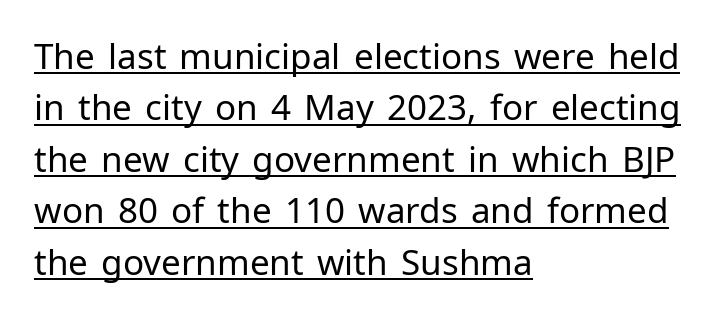
The image shows 35 px regular-weight sans-serif type, upright; set left-aligned, normal line spacing (1.47x), normal letter spacing, underlined; low stroke contrast and a medium x-height.
